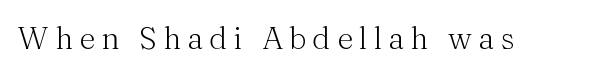
Q: Is the text bold? A: No.
Q: Is the text italic (slanted)? A: No, it is upright.
Q: Is the typeface a serif or a sans-serif typeface? A: Serif.
Q: Is the text underlined? A: No.
Q: Is the spacing between letters normal or unusually wide? A: Unusually wide.
Q: Width (condensed, normal, or wide)? A: Normal.
Q: Stroke contrast? A: Medium.
Q: x-height? A: Medium.
Q: Monospaced? A: No.
